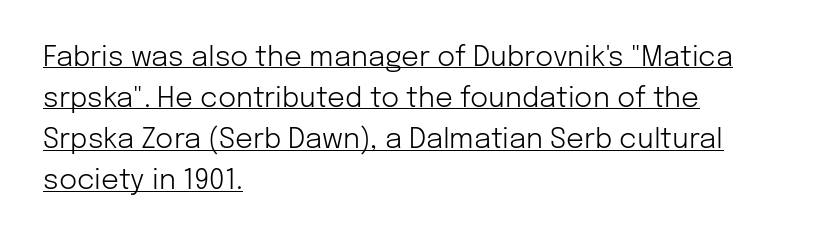
Character widths vary here, with narrow letters taking less room than wide ones. Vertical stems look standard width or narrower in stroke. The passage shown stacks its lines at a standard gap. The gaps between neighbouring characters are ordinary and unremarkable.
